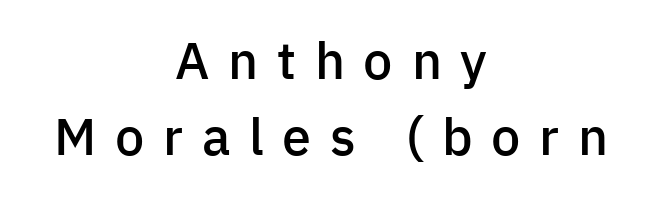
The image shows 52 px semibold sans-serif type, upright; set centered, normal line spacing (1.46x), unusually wide letter spacing (+0.36 em), not underlined; low stroke contrast and a medium x-height.
